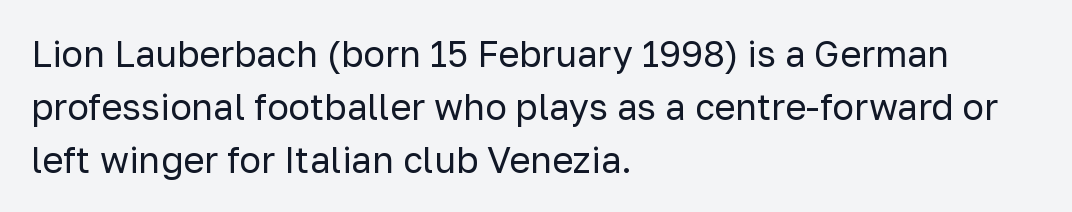
{"serif": "no", "italic": "no", "bold": "no", "weight": "regular", "width": "normal", "stroke_contrast": "low", "x_height": "medium", "monospaced": "no", "underline": "no", "align": "left", "line_spacing": "normal", "line_spacing_ratio": 1.47, "letter_spacing": "normal", "letter_spacing_em": 0.0, "glyph_px": 36}
